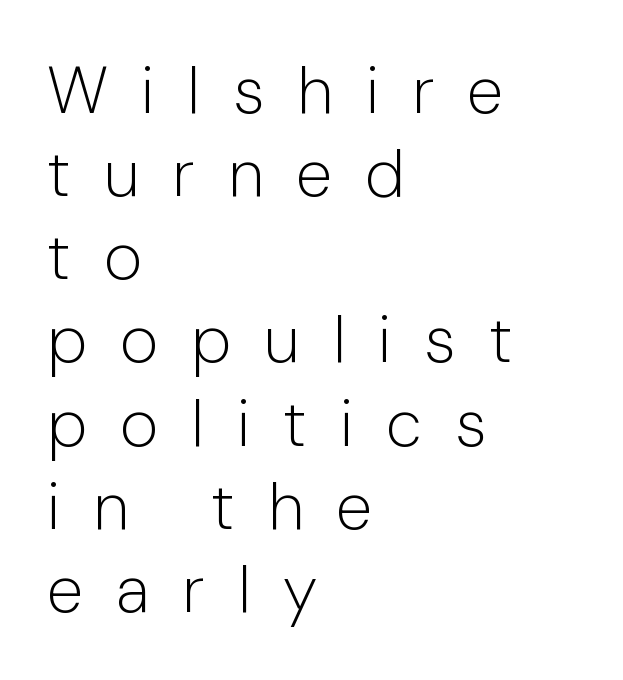
{"serif": "no", "italic": "no", "bold": "no", "weight": "light", "width": "normal", "stroke_contrast": "low", "x_height": "medium", "monospaced": "no", "underline": "no", "align": "left", "line_spacing": "normal", "line_spacing_ratio": 1.26, "letter_spacing": "wide", "letter_spacing_em": 0.5, "glyph_px": 66}
